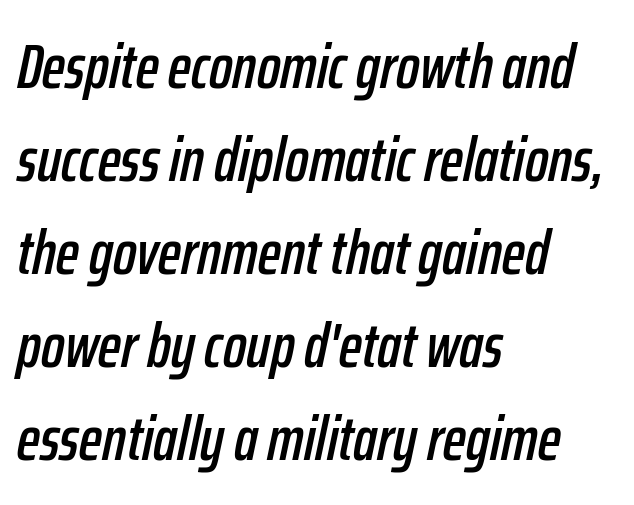
The rendering applies a slant to the glyphs. Caption: multi-line text, flush left, ragged right. The letters sit at their default tracking, neither squeezed nor spread. Each letter keeps its own natural width here, so spacing adapts to shape.
